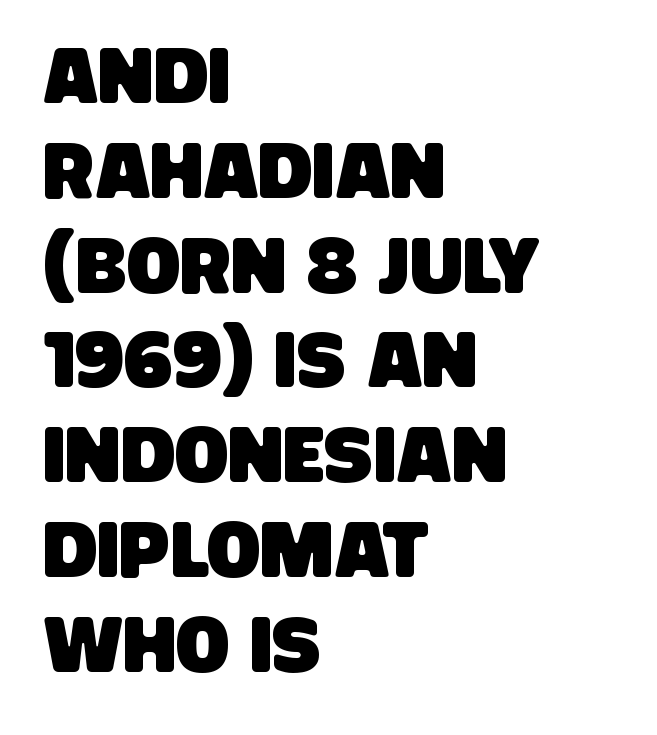
Varying glyph widths throughout — classic text-font behaviour. Teacher's note: observe the even left margin — that is flush-left alignment. A clean baseline with only descenders dipping below it. A sans-serif font was chosen for this passage.
